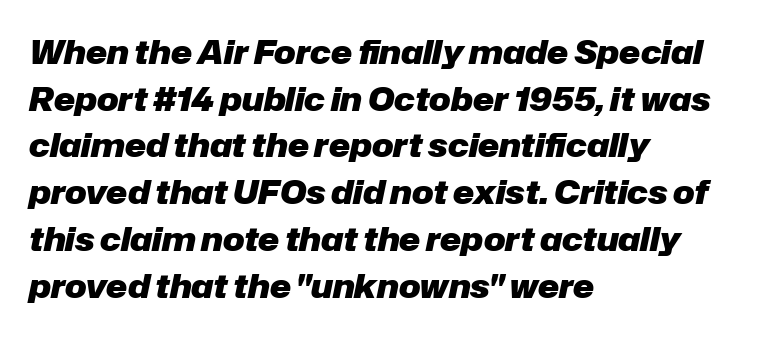
The strip under each line holds only bare page. A full-strength bold gives these letters their thick strokes. Do the characters align in a grid? No, the font is proportional. The line texture is even and compact thanks to regular tracking. The font's italic variant was chosen for this text.
